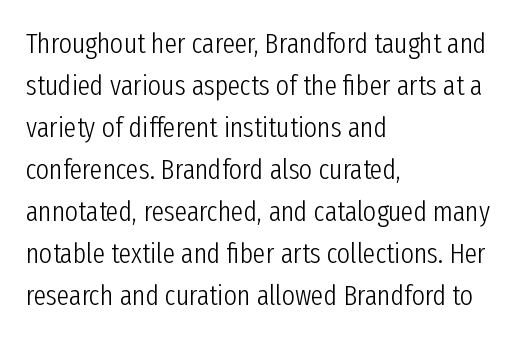
What's the leading like? Ordinary, nothing unusual. Caption: multi-line text, flush left, ragged right. You could not count columns in this text — the font is proportionally spaced. No extra ink here — the face is not bold.
